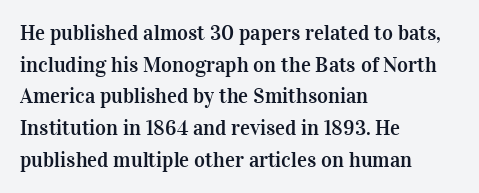
{"italic": "no", "underline": "no", "align": "left", "line_spacing": "normal", "line_spacing_ratio": 1.51, "letter_spacing": "normal", "letter_spacing_em": 0.0, "glyph_px": 21}
